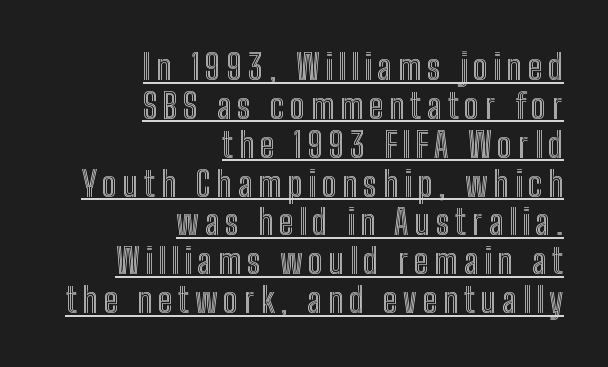
{"italic": "no", "width": "condensed", "x_height": "medium", "monospaced": "no", "underline": "yes", "align": "right", "line_spacing": "tight", "line_spacing_ratio": 1.11, "glyph_px": 35}
